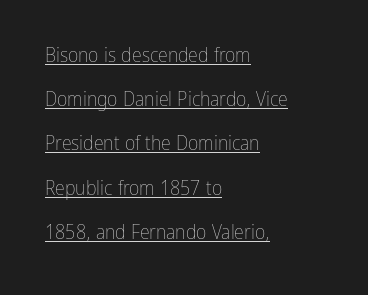
{"italic": "no", "bold": "no", "underline": "yes", "align": "left", "line_spacing": "loose", "line_spacing_ratio": 2.21, "letter_spacing": "normal", "letter_spacing_em": 0.0, "glyph_px": 20}
